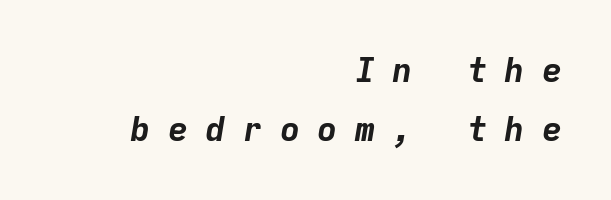
{"italic": "yes", "lean": "right", "slant_degrees": 9, "bold": "yes", "weight": "bold", "width": "normal", "stroke_contrast": "low", "x_height": "medium", "monospaced": "yes", "underline": "no", "align": "right", "line_spacing_ratio": 1.73, "letter_spacing": "wide", "letter_spacing_em": 0.5, "glyph_px": 34}
